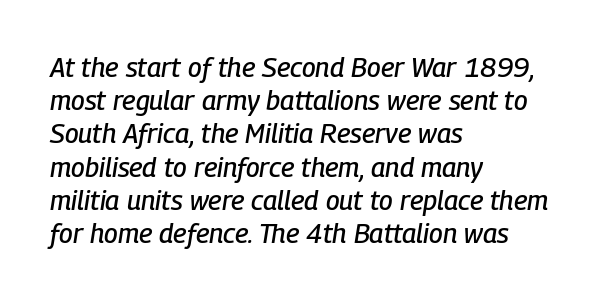
{"italic": "yes", "lean": "right", "slant_degrees": 9, "underline": "no", "align": "left", "line_spacing_ratio": 1.23, "letter_spacing": "normal", "letter_spacing_em": 0.0, "glyph_px": 27}
